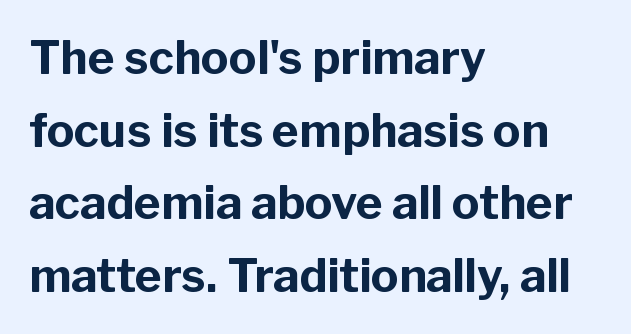
The image shows 46 px bold sans-serif type, upright; set left-aligned, normal line spacing (1.58x), normal letter spacing, not underlined; low stroke contrast and a medium x-height.
